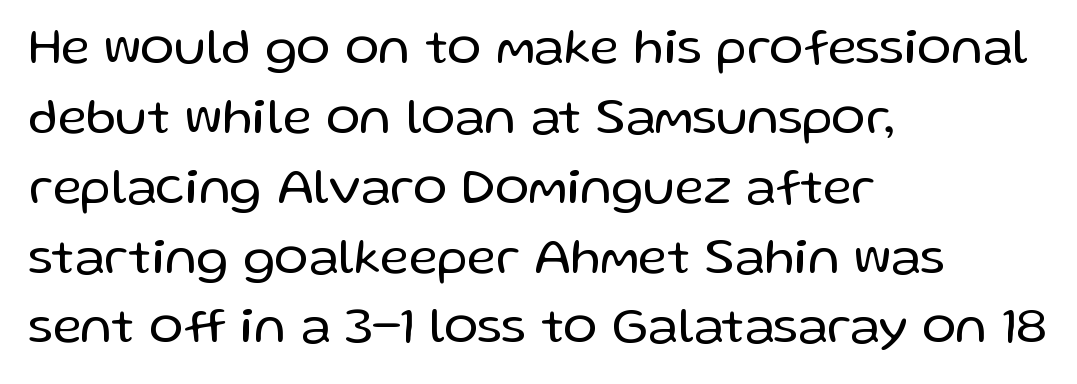
Q: Is the text bold? A: No.
Q: Is the text italic (slanted)? A: No, it is upright.
Q: Is the typeface a serif or a sans-serif typeface? A: Sans-serif.
Q: Is the text underlined? A: No.
Q: How is the paragraph aligned? A: Left-aligned.
Q: Is the spacing between letters normal or unusually wide? A: Normal.
Q: Is the spacing between lines tight, normal or loose? A: Normal.
Q: Width (condensed, normal, or wide)? A: Normal.
Q: Stroke contrast? A: Low.
Q: x-height? A: Medium.
Q: Monospaced? A: No.
